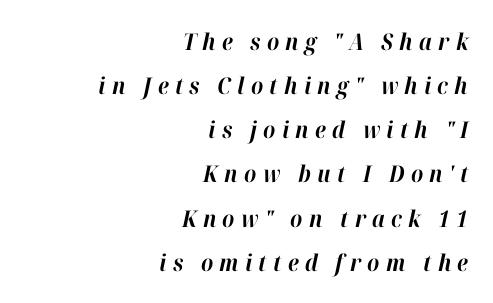
Q: Is the text bold? A: Yes.
Q: Is the text italic (slanted)? A: Yes, it leans right by about 12 degrees.
Q: Is the text underlined? A: No.
Q: How is the paragraph aligned? A: Right-aligned.
Q: Is the spacing between letters normal or unusually wide? A: Unusually wide.
Q: Is the spacing between lines tight, normal or loose? A: Loose.
